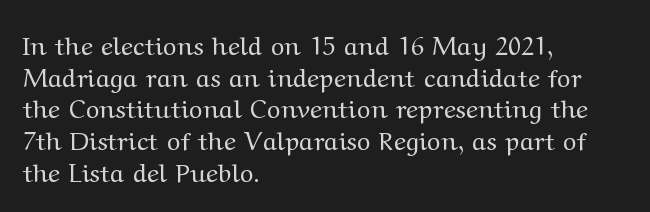
Nope, not italic — everything's standing straight. The font is comparable to plain body text, perhaps lighter. Inter-character spacing is left at the font's built-in metrics. The zone under the glyphs is completely vacant. These lines are set flush left with a ragged right edge.
